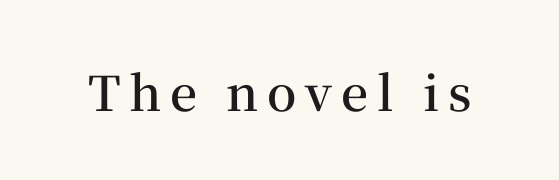
The image shows 48 px semibold serif type, upright; set not underlined; medium stroke contrast and a medium x-height.
